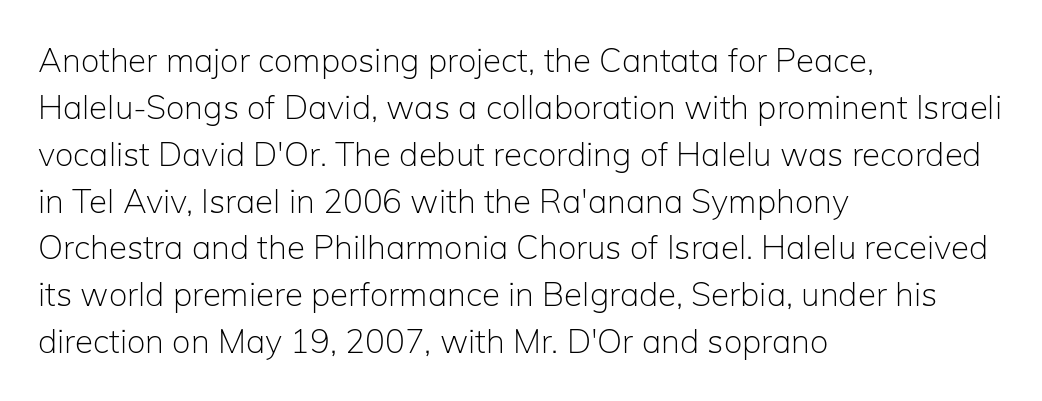
No extra ink here — the face is not bold. Font category for this specimen: sans-serif. Varying glyph widths throughout — classic text-font behaviour. The leading is moderate, giving the passage an even texture. Is the letter spacing exaggerated? No — it looks like the ordinary default.
